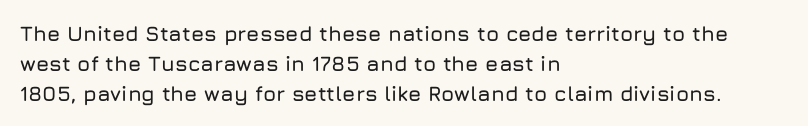
The image shows 21 px text type, upright; set left-aligned, normal line spacing (1.42x), normal letter spacing, not underlined.
